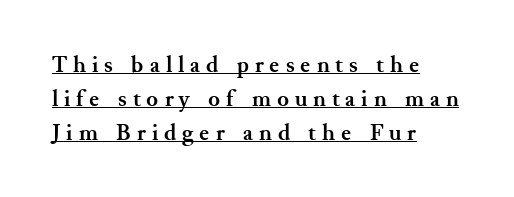
Q: Is the text bold? A: Yes.
Q: Is the text italic (slanted)? A: No, it is upright.
Q: Is the text underlined? A: Yes.
Q: How is the paragraph aligned? A: Left-aligned.
Q: Is the spacing between letters normal or unusually wide? A: Unusually wide.
Q: Is the spacing between lines tight, normal or loose? A: Normal.
